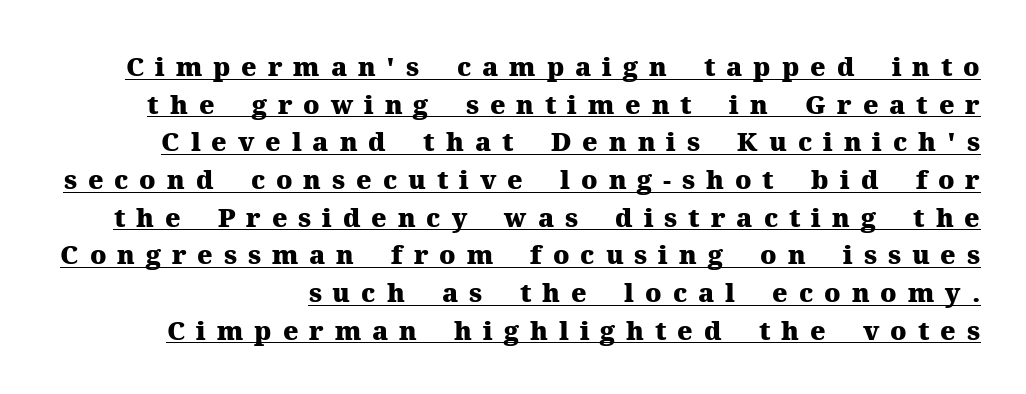
Q: Is the text bold? A: Yes.
Q: Is the text italic (slanted)? A: No, it is upright.
Q: Is the text underlined? A: Yes.
Q: Is the spacing between letters normal or unusually wide? A: Unusually wide.
Q: Is the spacing between lines tight, normal or loose? A: Normal.
